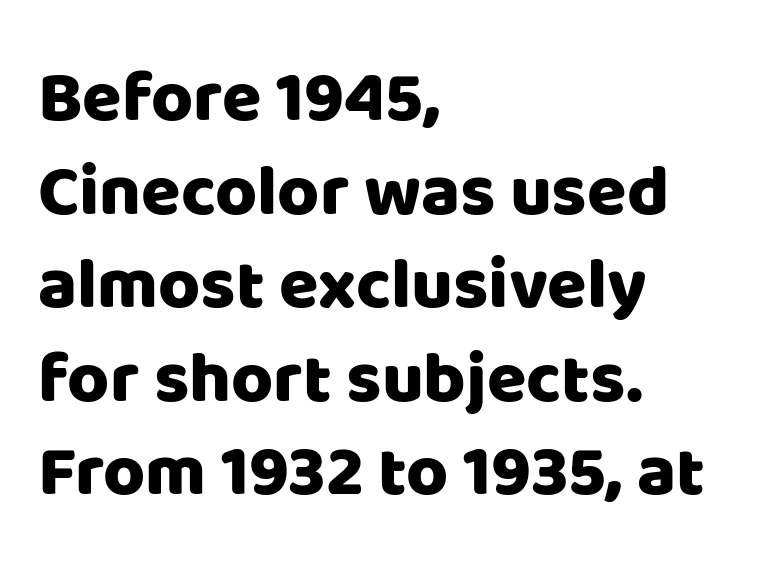
The space beneath each line is pristine and unruled. Spacing verdict: proportional, widths tailored to each character. Rows of type keep a routine distance in the vertical direction. Alignment: flush left.
